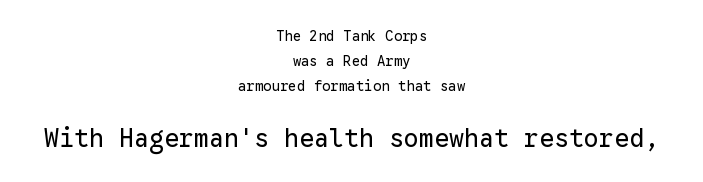
Q: Is the text bold? A: No.
Q: Is the text italic (slanted)? A: No, it is upright.
Q: Is the text underlined? A: No.
Q: How is the paragraph aligned? A: Centered.
Q: Is the spacing between letters normal or unusually wide? A: Normal.
Q: Which block of text is set in a larger size, the first (top) or the second (bottom)? A: The second (bottom) one.
